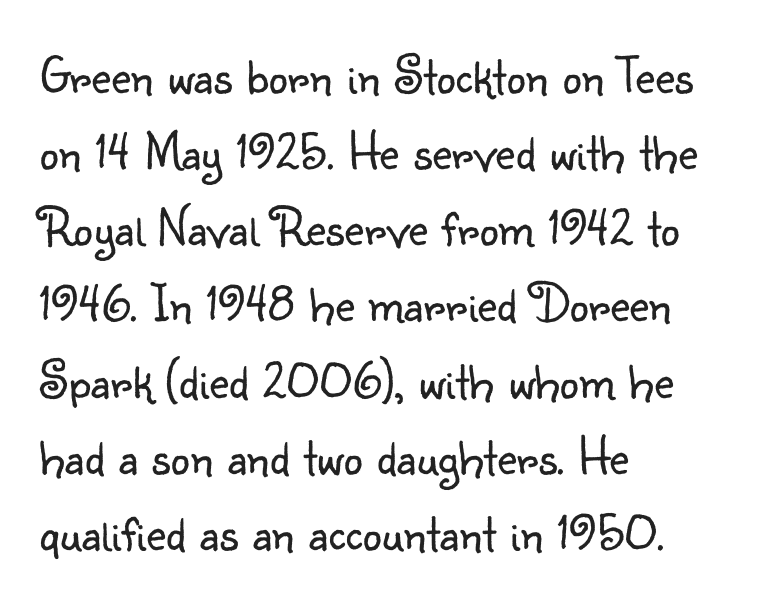
{"serif": "no", "italic": "no", "bold": "no", "weight": "light", "width": "normal", "stroke_contrast": "low", "x_height": "small", "monospaced": "no", "underline": "no", "align": "left", "line_spacing": "normal", "line_spacing_ratio": 1.41, "letter_spacing": "normal", "letter_spacing_em": 0.0, "glyph_px": 54}
